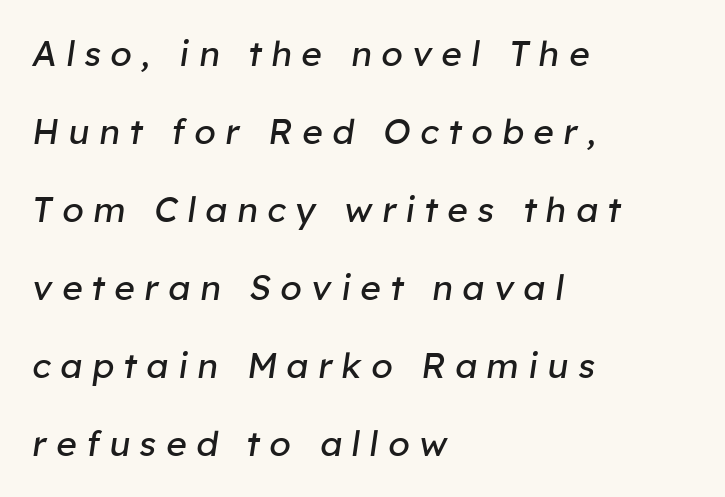
Q: Is the text bold? A: No.
Q: Is the text italic (slanted)? A: Yes, it leans right by about 8 degrees.
Q: Is the text underlined? A: No.
Q: How is the paragraph aligned? A: Left-aligned.
Q: Is the spacing between letters normal or unusually wide? A: Unusually wide.
Q: Is the spacing between lines tight, normal or loose? A: Loose.
Q: Width (condensed, normal, or wide)? A: Normal.
Q: Stroke contrast? A: Low.
Q: x-height? A: Medium.
Q: Monospaced? A: No.
